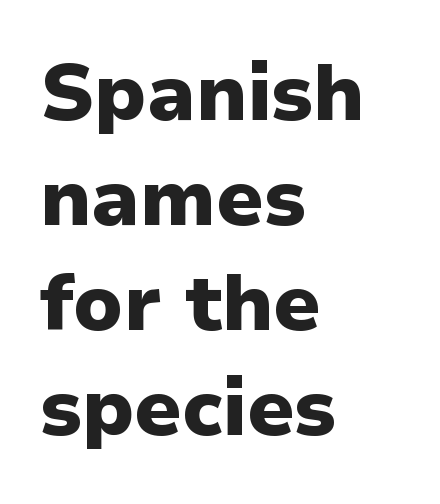
The image shows 79 px heavy sans-serif type, upright; set left-aligned, normal line spacing (1.33x), normal letter spacing, not underlined; low stroke contrast and a medium x-height.
